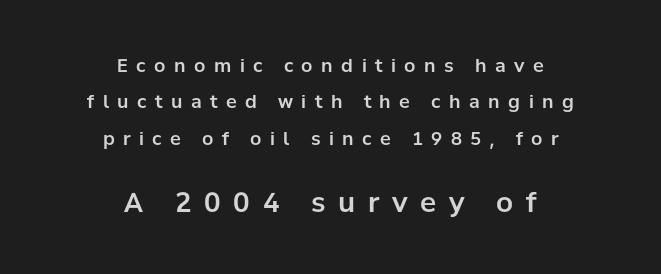
The image shows 27 px text type, upright; set centered, loose line spacing (2.02x), unusually wide letter spacing (+0.47 em), not underlined; the second (bottom) block is 1.5x larger.
